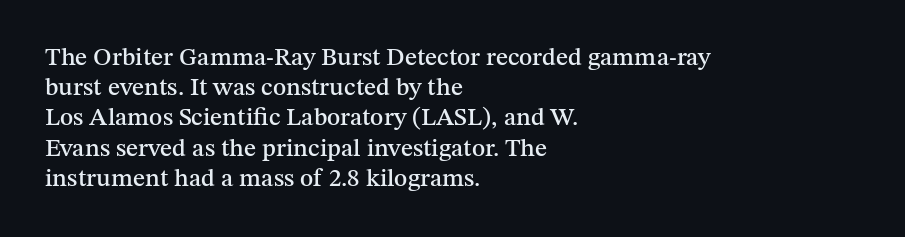
{"italic": "no", "underline": "no", "align": "left", "line_spacing_ratio": 1.21, "letter_spacing": "normal", "letter_spacing_em": 0.0, "glyph_px": 25}
